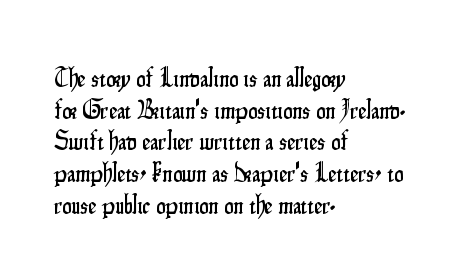
Q: Is the text italic (slanted)? A: No, it is upright.
Q: Is the text underlined? A: No.
Q: How is the paragraph aligned? A: Left-aligned.
Q: Is the spacing between letters normal or unusually wide? A: Normal.
